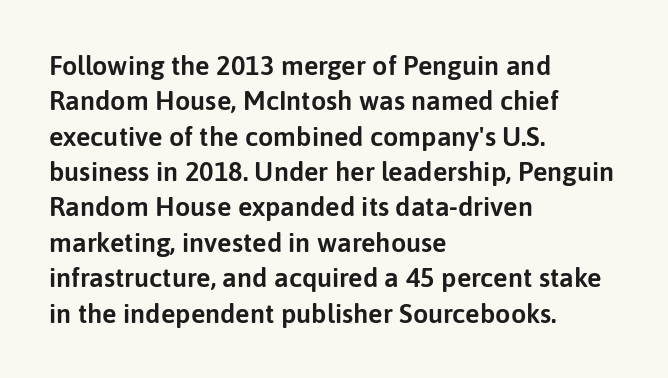
The image shows 27 px text type, upright; set left-aligned, normal line spacing (1.31x), normal letter spacing, not underlined.
